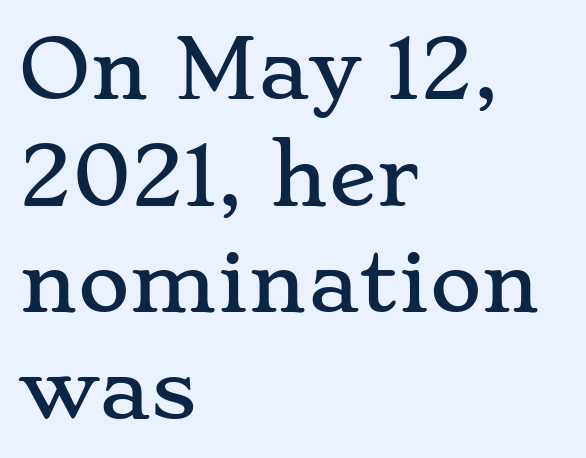
The image shows 79 px wide serif type, upright; set left-aligned, normal line spacing (1.35x), normal letter spacing, not underlined; low stroke contrast and a small x-height.
